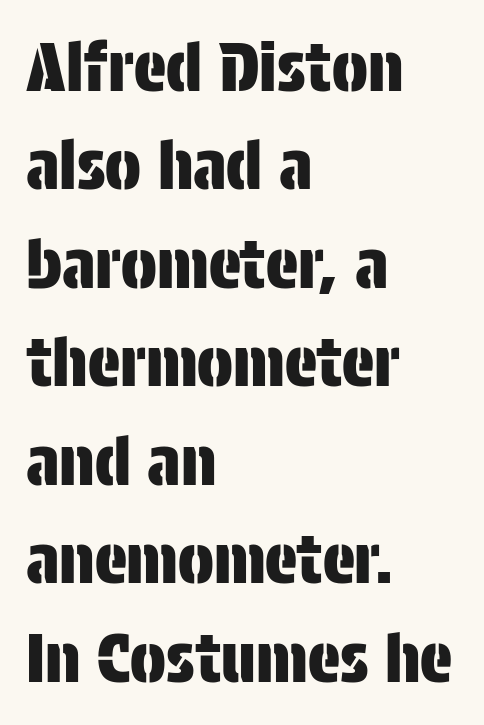
Note the varied advance widths — an 'i' is clearly narrower than an 'm'. The string is rendered with underlining switched off. The type family on display is of the sans-serif kind. A student would call this left alignment; a typographer would say flush left, rag right. Nothing unusual about the tracking: characters are spaced as the font intends. Rendered with straight, roman letterforms.
